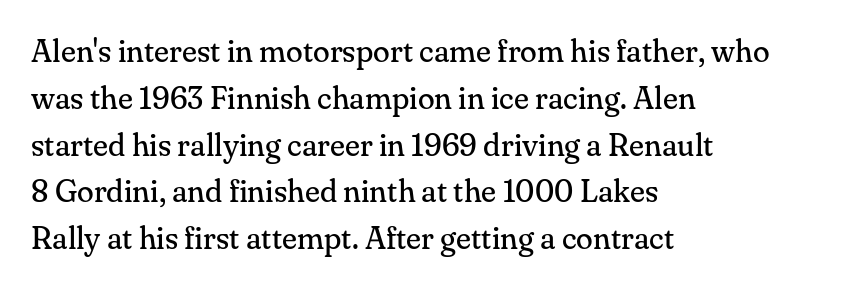
The image shows 31 px regular-weight serif type, upright; set left-aligned, normal line spacing (1.51x), normal letter spacing, not underlined; medium stroke contrast and a small x-height.
